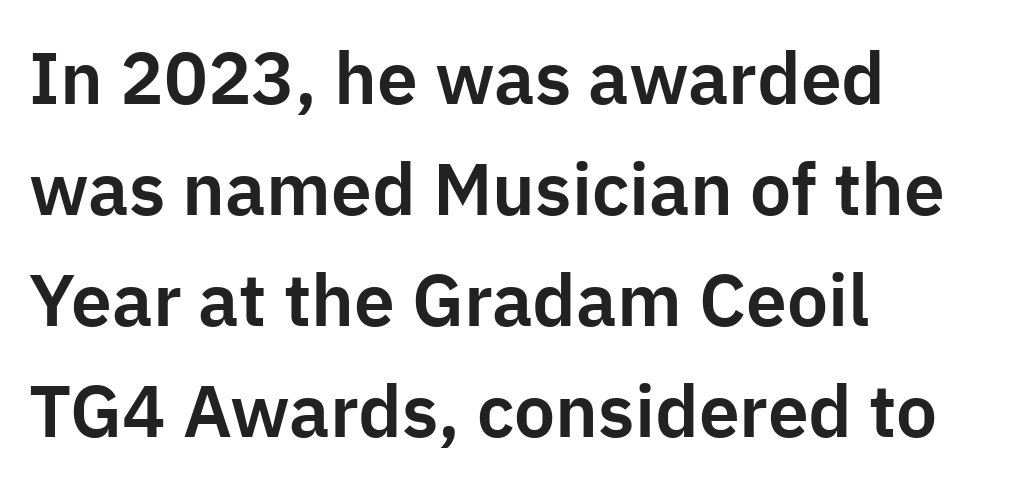
The image shows 73 px sans-serif type, upright; set left-aligned, normal line spacing (1.52x), normal letter spacing, not underlined; low stroke contrast and a medium x-height.
